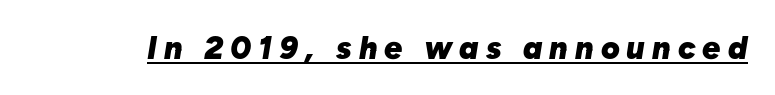
Q: Is the text bold? A: Yes.
Q: Is the text italic (slanted)? A: Yes, it leans right by about 10 degrees.
Q: Is the text underlined? A: Yes.
Q: Is the spacing between letters normal or unusually wide? A: Unusually wide.
Q: Width (condensed, normal, or wide)? A: Normal.
Q: Stroke contrast? A: Low.
Q: x-height? A: Medium.
Q: Monospaced? A: No.
